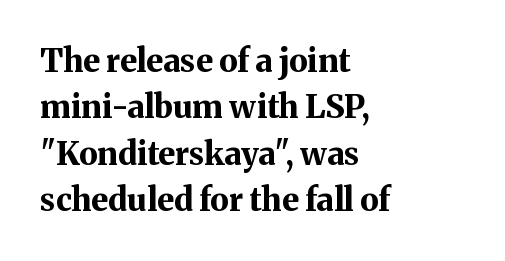
The image shows 32 px bold serif type, upright; set left-aligned, normal line spacing (1.45x), normal letter spacing, not underlined; medium stroke contrast and a medium x-height.
